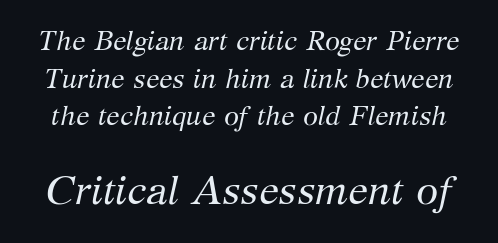
The specimen reads as italic at a glance. Caption: upper text group reduced, lower text group enlarged. Does the type have serifs? Yes, each stem ends in a small foot. Compared with typical body copy, the letter spacing here is the same. Each stroke keeps to a modest, everyday thickness or less.
